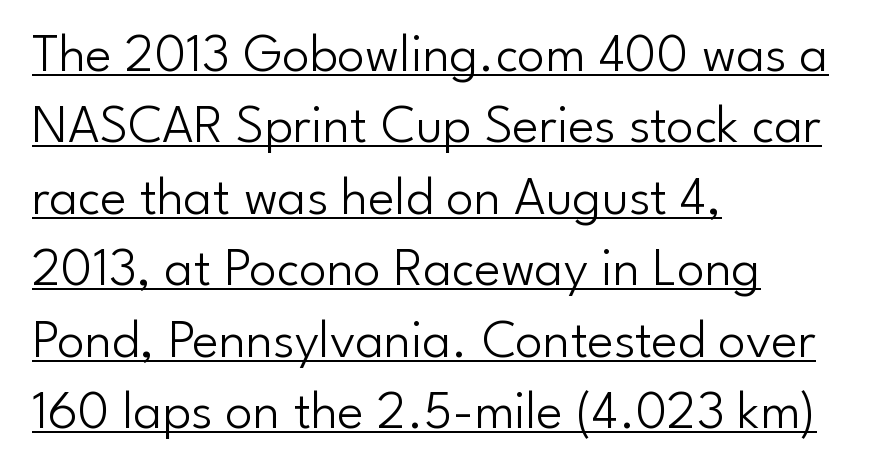
{"serif": "no", "italic": "no", "bold": "no", "weight": "light", "width": "normal", "stroke_contrast": "low", "x_height": "small", "monospaced": "no", "underline": "yes", "align": "left", "line_spacing": "normal", "line_spacing_ratio": 1.3, "letter_spacing": "normal", "letter_spacing_em": 0.0, "glyph_px": 55}
